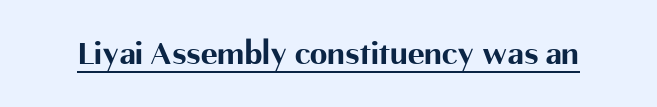
Posture: upright roman. The gaps between neighbouring characters are ordinary and unremarkable. The text was rendered using a sans face with plain stroke endings. The specimen includes a rule beneath the text block's lines.
